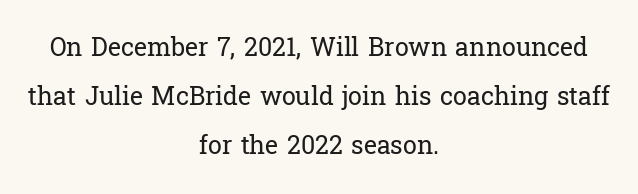
Posture: vertical. Horizontal bands of white between lines are thick stripes. There is no visible air inserted between adjacent glyphs. Letters rest on an invisible, unmarked baseline. No letter is thick-stroked: the sample isn't bold. The paragraph has two soft edges and a firm central axis.
